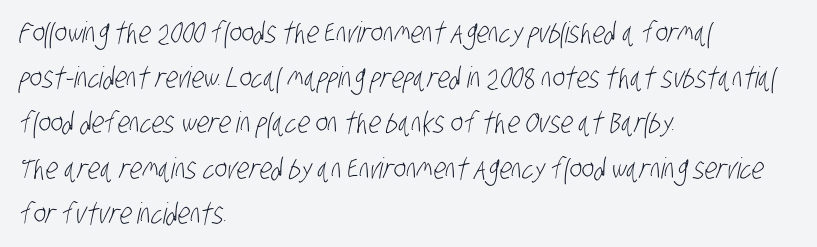
{"serif": "no", "bold": "no", "weight": "light", "width": "condensed", "stroke_contrast": "low", "x_height": "large", "monospaced": "no", "underline": "no", "align": "left", "line_spacing": "normal", "line_spacing_ratio": 1.56, "letter_spacing": "normal", "letter_spacing_em": 0.0, "glyph_px": 29}
